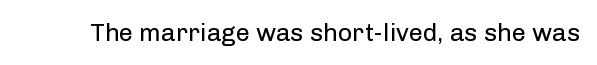
Q: Is the text bold? A: No.
Q: Is the text italic (slanted)? A: No, it is upright.
Q: Is the text underlined? A: No.
Q: Is the spacing between letters normal or unusually wide? A: Normal.
